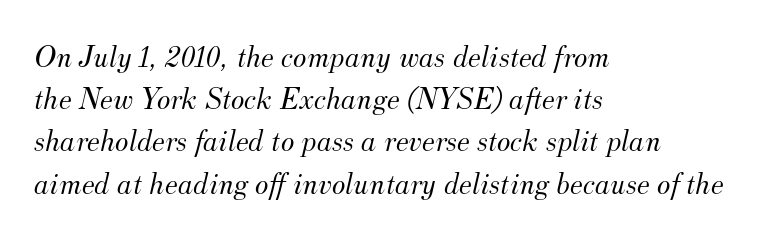
Q: Is the text bold? A: No.
Q: Is the text italic (slanted)? A: Yes, it leans right by about 12 degrees.
Q: Is the typeface a serif or a sans-serif typeface? A: Serif.
Q: Is the text underlined? A: No.
Q: How is the paragraph aligned? A: Left-aligned.
Q: Is the spacing between letters normal or unusually wide? A: Normal.
Q: Is the spacing between lines tight, normal or loose? A: Normal.
Q: Width (condensed, normal, or wide)? A: Normal.
Q: Stroke contrast? A: Medium.
Q: x-height? A: Small.
Q: Monospaced? A: No.
